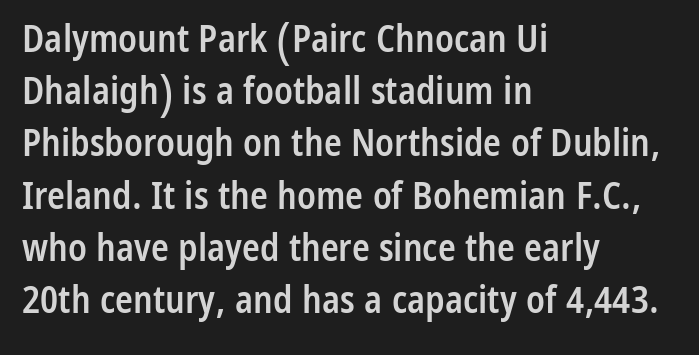
{"serif": "no", "italic": "no", "bold": "semi", "weight": "semibold", "width": "condensed", "stroke_contrast": "low", "x_height": "medium", "monospaced": "no", "underline": "no", "align": "left", "line_spacing": "normal", "line_spacing_ratio": 1.41, "letter_spacing": "normal", "letter_spacing_em": 0.0, "glyph_px": 37}
